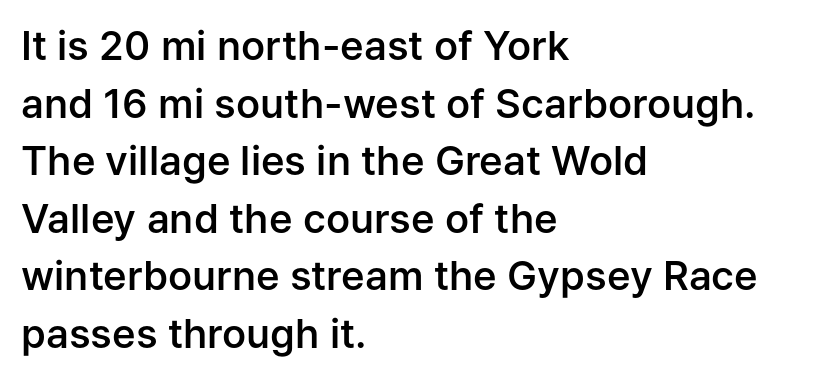
The image shows 40 px semibold sans-serif type, upright; set left-aligned, normal line spacing (1.44x), normal letter spacing, not underlined; low stroke contrast and a medium x-height.
